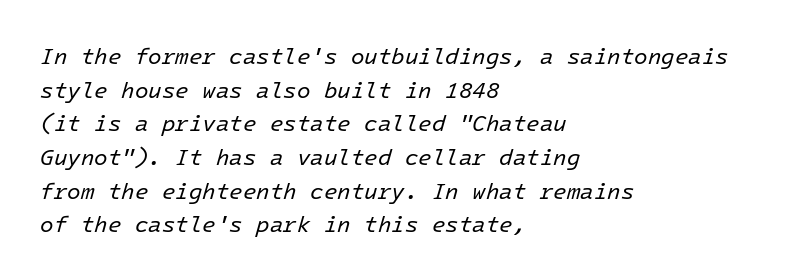
The image shows 22 px text type, italic (leaning right); set left-aligned, normal line spacing (1.53x), normal letter spacing, not underlined.
